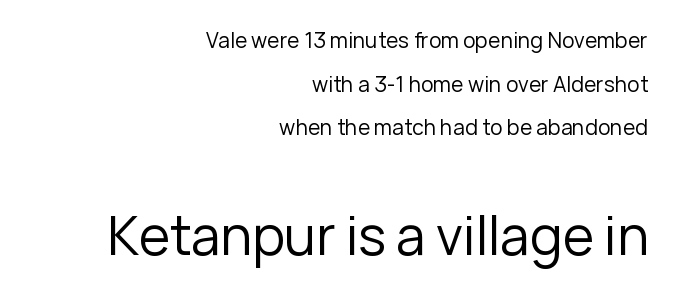
The image shows 53 px regular-weight sans-serif type, upright; set right-aligned, loose line spacing (2.08x), normal letter spacing, not underlined; the second (bottom) block is 2.52x larger; low stroke contrast and a medium x-height.
